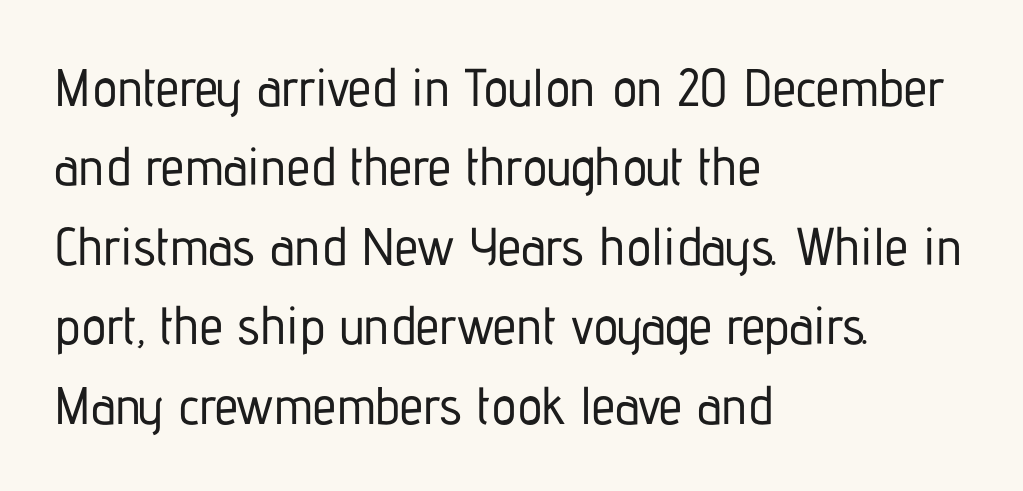
A roman cut, with each character standing at attention. No extra tracking has been applied to these lines. What kind of face is this? One without serifs — a sans. The area under the type is left untouched.
